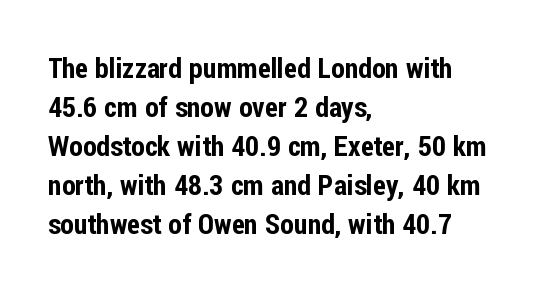
Check where the strokes stop: nothing finishes them off — pure sans. Tall strokes in this sample are plumb rather than angled. The passage shown is typed in a proportional face where columns would drift. The passage shown has conventional tracking throughout.
